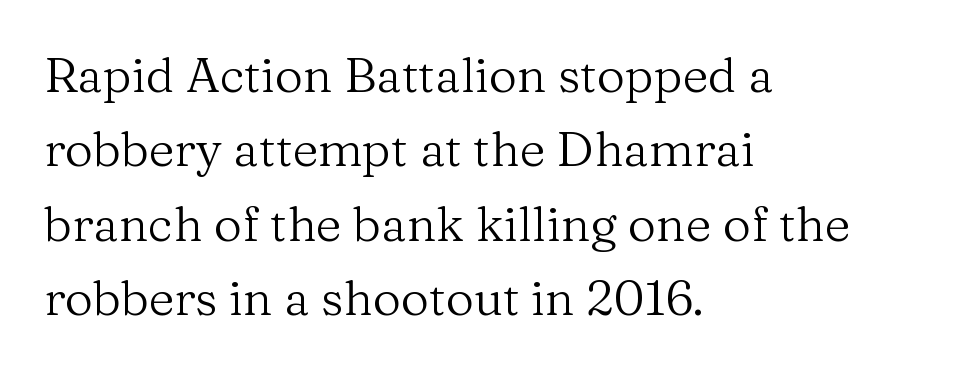
{"serif": "yes", "italic": "no", "bold": "no", "weight": "regular", "width": "normal", "stroke_contrast": "medium", "x_height": "medium", "monospaced": "no", "underline": "no", "align": "left", "line_spacing": "normal", "line_spacing_ratio": 1.52, "letter_spacing": "normal", "letter_spacing_em": 0.0, "glyph_px": 49}
